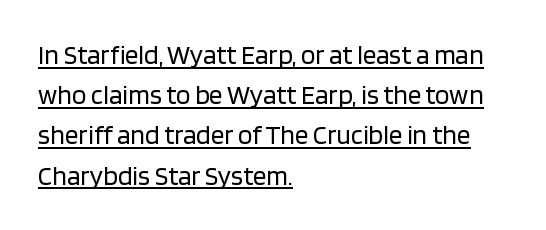
{"italic": "no", "bold": "no", "underline": "yes", "align": "left", "line_spacing": "normal", "line_spacing_ratio": 1.49, "letter_spacing": "normal", "letter_spacing_em": 0.0, "glyph_px": 27}
